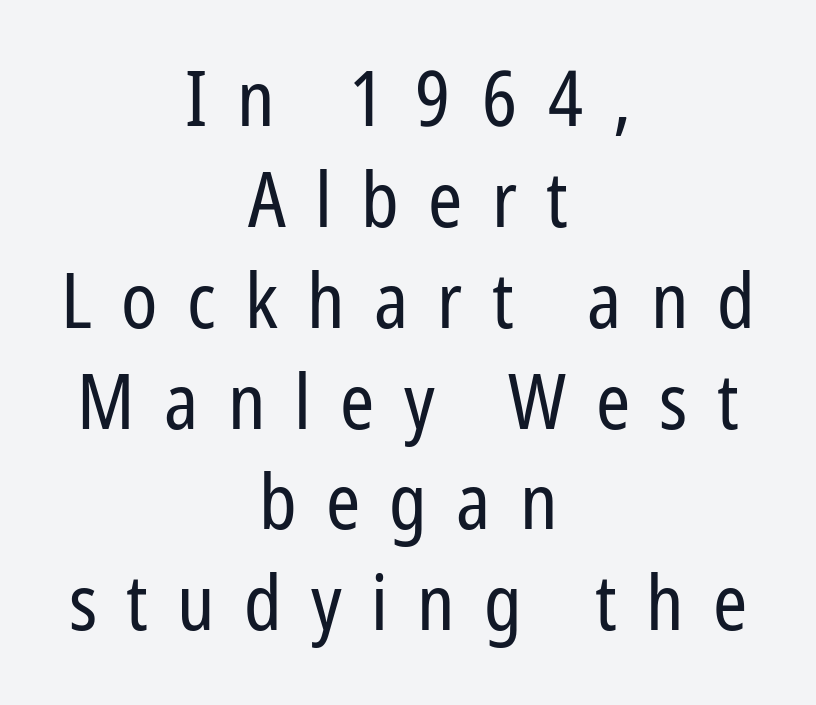
Each letter keeps its own natural width here, so spacing adapts to shape. Look at the tracking — it's clearly loosened, letters drifting apart. The typeface chosen for these lines omits serifs. The rendering positions every line midway between the sides. Words float on clear page, feet unadorned.
